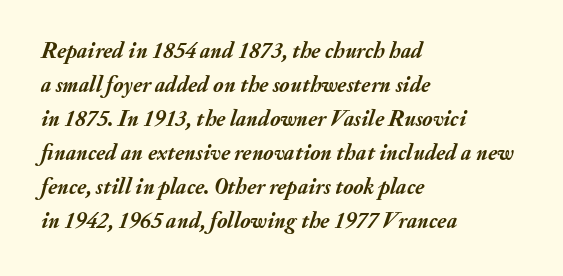
Q: Is the text bold? A: Yes.
Q: Is the text italic (slanted)? A: Yes, it leans right by about 20 degrees.
Q: Is the text underlined? A: No.
Q: How is the paragraph aligned? A: Left-aligned.
Q: Is the spacing between letters normal or unusually wide? A: Normal.
Q: Is the spacing between lines tight, normal or loose? A: Normal.
